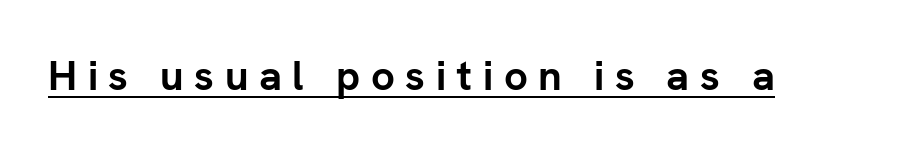
Does the weight exceed regular? Yes, all the way to bold. A sans-serif font was chosen for this passage. The lettering is marked with a stroke running underneath it. Upright lettering throughout. Caption: expanded tracking, letters set apart. Each letter keeps its own natural width here, so spacing adapts to shape.
